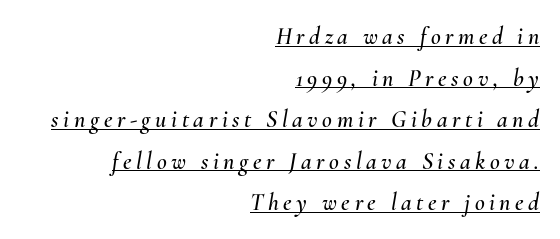
{"italic": "yes", "lean": "right", "slant_degrees": 10, "underline": "yes", "align": "right", "line_spacing_ratio": 1.73, "glyph_px": 24}
